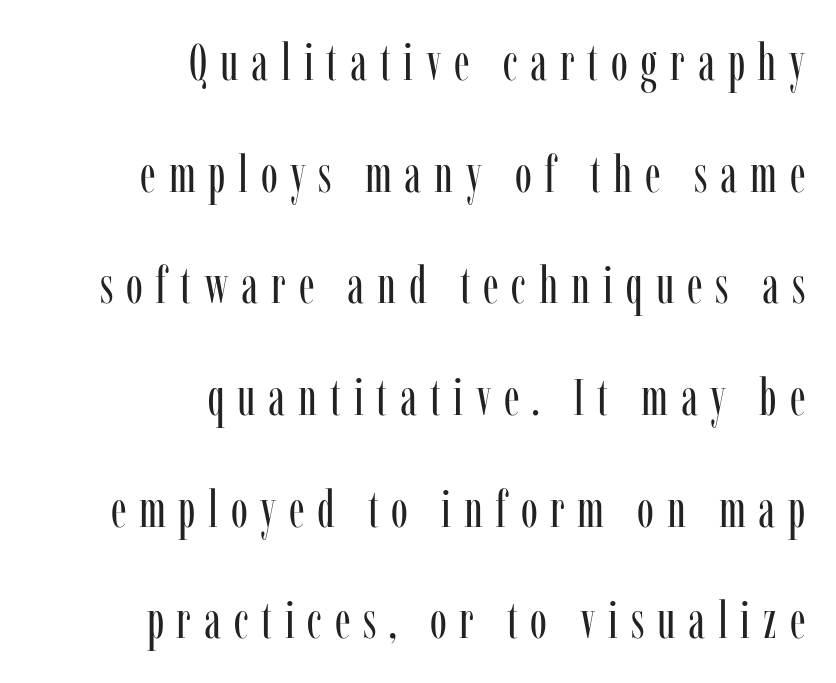
Q: Is the text bold? A: No.
Q: Is the text italic (slanted)? A: No, it is upright.
Q: Is the typeface a serif or a sans-serif typeface? A: Serif.
Q: Is the text underlined? A: No.
Q: How is the paragraph aligned? A: Right-aligned.
Q: Is the spacing between letters normal or unusually wide? A: Unusually wide.
Q: Is the spacing between lines tight, normal or loose? A: Loose.
Q: Width (condensed, normal, or wide)? A: Condensed.
Q: Stroke contrast? A: Low.
Q: x-height? A: Medium.
Q: Monospaced? A: No.
